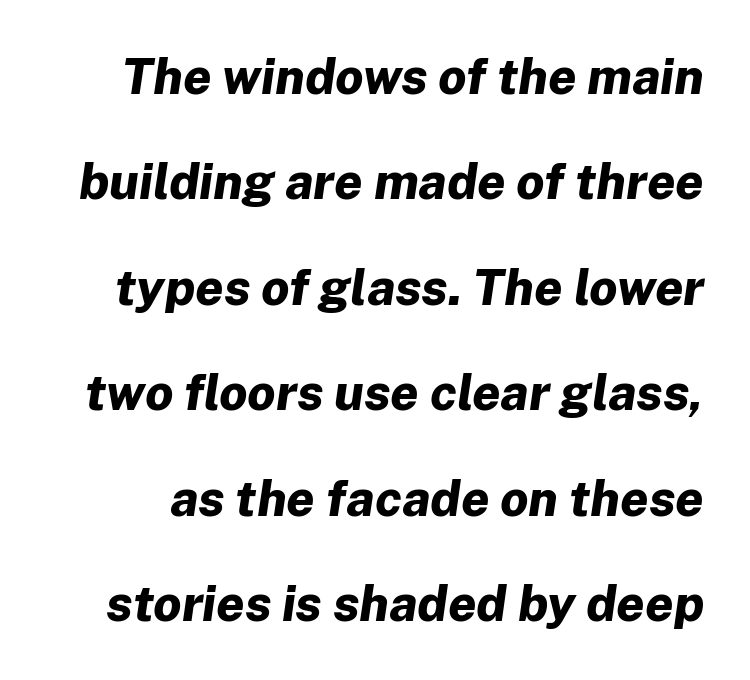
This rendering leaves character spacing at its baseline value. The rendering applies a slant to the glyphs. You could fit nearly another row in the gap between these rows. The space directly below the letters is spotless. Notice how thick the strokes are: this is what a full bold looks like.
